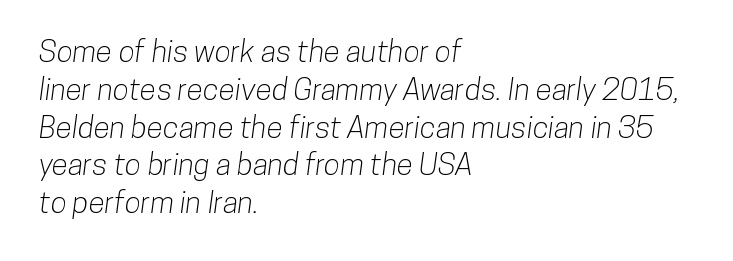
{"serif": "no", "width": "condensed", "stroke_contrast": "low", "x_height": "medium", "monospaced": "no", "underline": "no", "align": "left", "line_spacing": "normal", "line_spacing_ratio": 1.26, "letter_spacing": "normal", "letter_spacing_em": 0.0, "glyph_px": 30}
